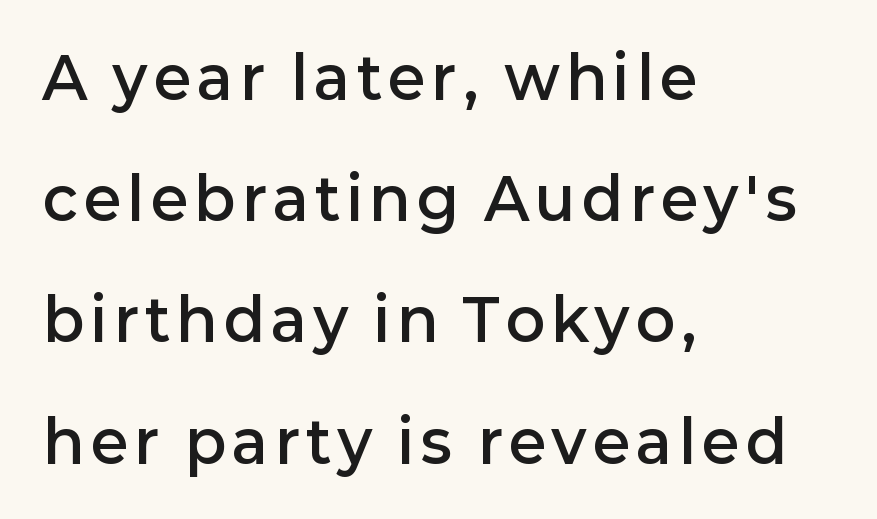
{"serif": "no", "italic": "no", "bold": "semi", "weight": "semibold", "width": "normal", "stroke_contrast": "low", "x_height": "medium", "monospaced": "no", "underline": "no", "align": "left", "line_spacing": "loose", "line_spacing_ratio": 2.09, "glyph_px": 58}
